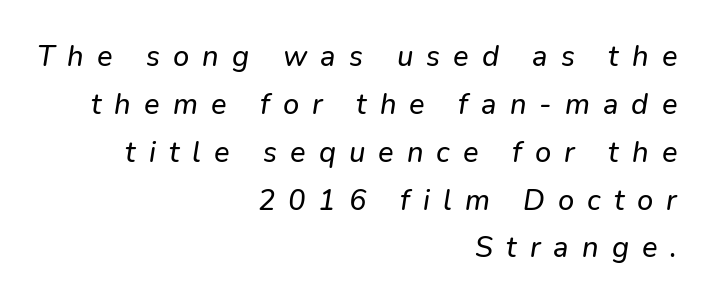
The letters are spread apart with noticeably loose tracking. The passage shown is not underscored anywhere. Successive baselines arrive at the customary interval. Think of a printed novel: that variable character pitch is what you see here.
